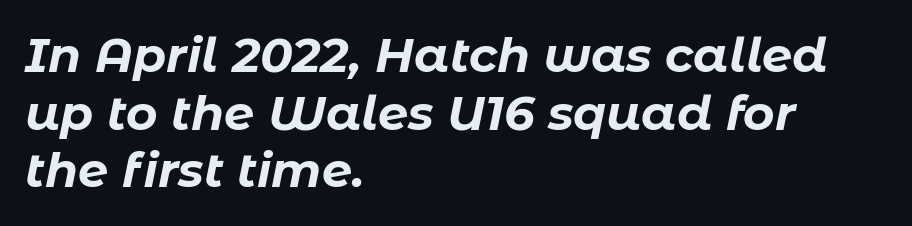
The image shows 48 px bold type, italic (leaning right); set left-aligned, line spacing 1.2x, normal letter spacing, not underlined; low stroke contrast and a medium x-height.
